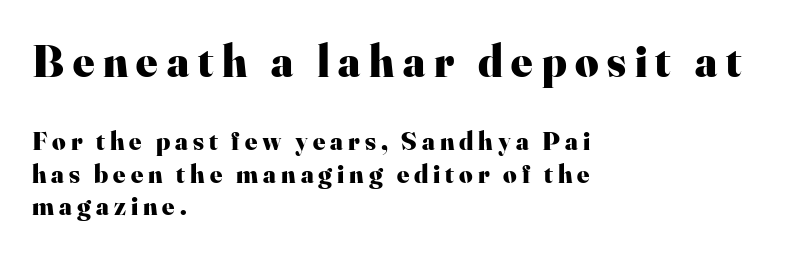
Q: Is the text bold? A: Yes.
Q: Is the text italic (slanted)? A: No, it is upright.
Q: Is the typeface a serif or a sans-serif typeface? A: Serif.
Q: Is the text underlined? A: No.
Q: How is the paragraph aligned? A: Left-aligned.
Q: Is the spacing between lines tight, normal or loose? A: Normal.
Q: Which block of text is set in a larger size, the first (top) or the second (bottom)? A: The first (top) one.
Q: Width (condensed, normal, or wide)? A: Normal.
Q: Stroke contrast? A: High.
Q: x-height? A: Small.
Q: Monospaced? A: No.
